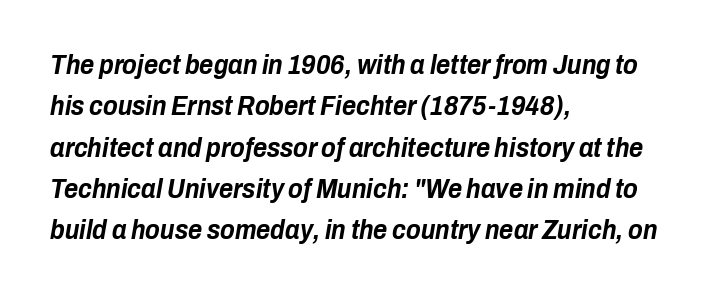
{"italic": "yes", "lean": "right", "slant_degrees": 10, "bold": "yes", "underline": "no", "align": "left", "line_spacing": "normal", "line_spacing_ratio": 1.53, "letter_spacing": "normal", "letter_spacing_em": 0.0, "glyph_px": 27}
